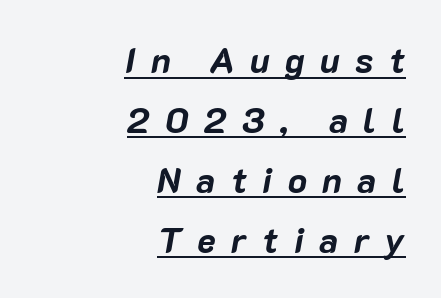
Q: Is the text bold? A: Yes.
Q: Is the text italic (slanted)? A: Yes, it leans right by about 10 degrees.
Q: Is the text underlined? A: Yes.
Q: How is the paragraph aligned? A: Right-aligned.
Q: Is the spacing between letters normal or unusually wide? A: Unusually wide.
Q: Width (condensed, normal, or wide)? A: Normal.
Q: Stroke contrast? A: Low.
Q: x-height? A: Medium.
Q: Monospaced? A: No.
